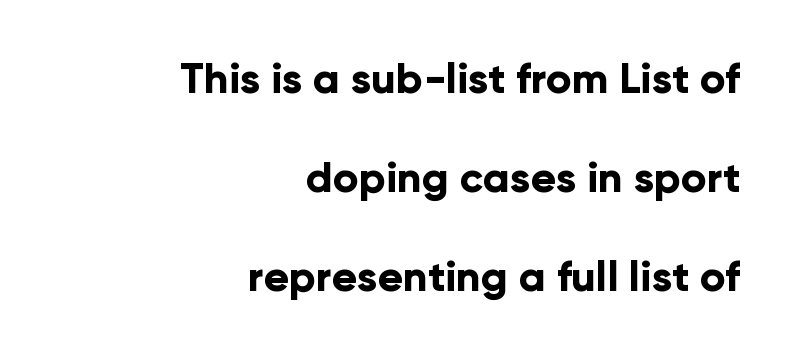
You could not count columns in this text — the font is proportionally spaced. How would I describe the line gaps? Wide and relaxed. The baseline area is clear. Heavy-handed strokes throughout: this text is bold.
